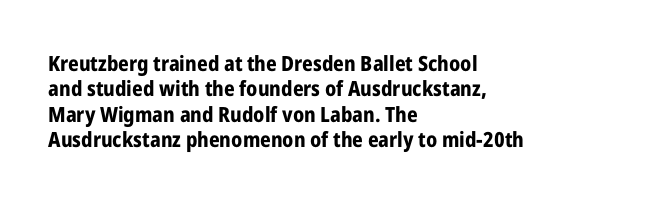
{"italic": "no", "bold": "yes", "underline": "no", "align": "left", "line_spacing_ratio": 1.21, "letter_spacing": "normal", "letter_spacing_em": 0.0, "glyph_px": 21}
